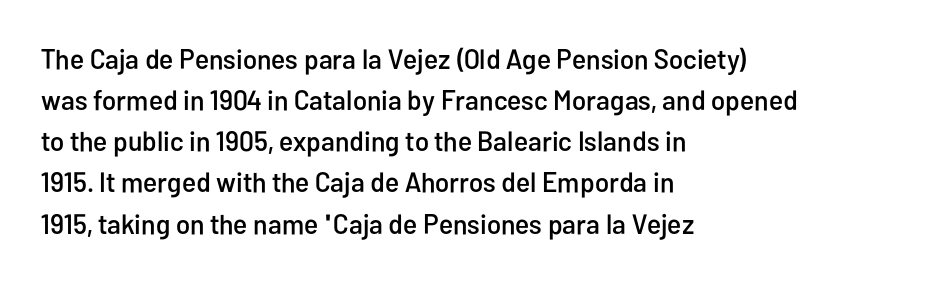
Q: Is the text italic (slanted)? A: No, it is upright.
Q: Is the typeface a serif or a sans-serif typeface? A: Sans-serif.
Q: Is the text underlined? A: No.
Q: How is the paragraph aligned? A: Left-aligned.
Q: Is the spacing between letters normal or unusually wide? A: Normal.
Q: Is the spacing between lines tight, normal or loose? A: Normal.
Q: Width (condensed, normal, or wide)? A: Condensed.
Q: Stroke contrast? A: Low.
Q: x-height? A: Medium.
Q: Monospaced? A: No.
